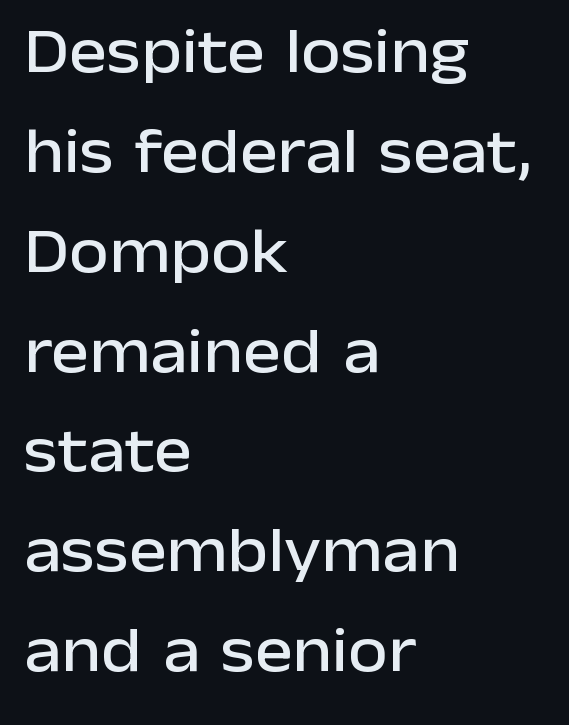
{"serif": "no", "italic": "no", "width": "normal", "stroke_contrast": "low", "x_height": "medium", "monospaced": "no", "underline": "no", "align": "left", "line_spacing": "normal", "line_spacing_ratio": 1.56, "letter_spacing": "normal", "letter_spacing_em": 0.0, "glyph_px": 64}
